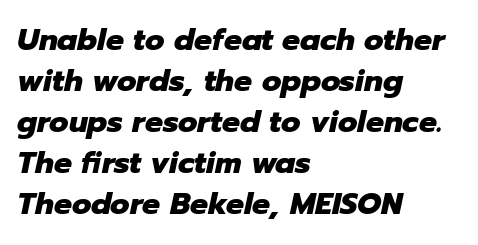
{"italic": "yes", "lean": "right", "slant_degrees": 12, "bold": "yes", "weight": "heavy", "width": "normal", "stroke_contrast": "low", "x_height": "medium", "monospaced": "no", "underline": "no", "align": "left", "line_spacing": "normal", "line_spacing_ratio": 1.37, "letter_spacing": "normal", "letter_spacing_em": 0.0, "glyph_px": 30}
